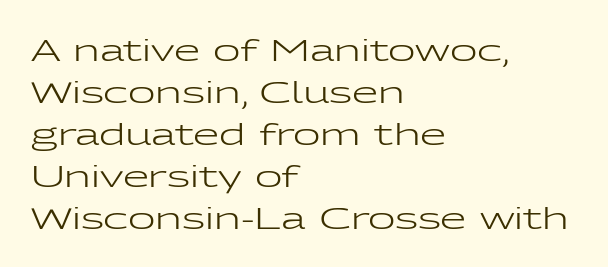
Q: Is the text bold? A: No.
Q: Is the text italic (slanted)? A: No, it is upright.
Q: Is the typeface a serif or a sans-serif typeface? A: Sans-serif.
Q: Is the text underlined? A: No.
Q: How is the paragraph aligned? A: Left-aligned.
Q: Is the spacing between letters normal or unusually wide? A: Normal.
Q: Is the spacing between lines tight, normal or loose? A: Normal.
Q: Width (condensed, normal, or wide)? A: Wide.
Q: Stroke contrast? A: Low.
Q: x-height? A: Medium.
Q: Monospaced? A: No.
